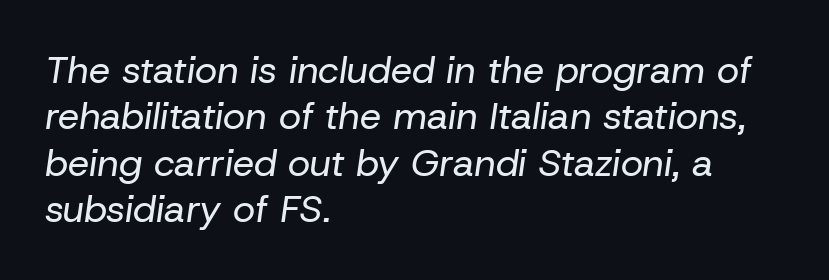
The image shows 38 px regular-weight type, italic (leaning right); set left-aligned, line spacing 1.22x, normal letter spacing, not underlined; low stroke contrast and a medium x-height.
